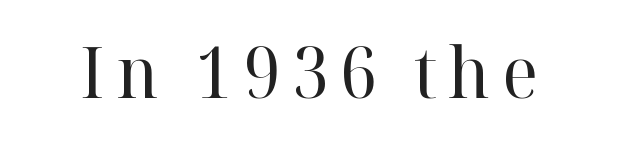
This sample uses an upright cut, with every glyph sitting square on the baseline. Clear beneath every line of the passage. Observe the serifs anchoring each vertical stroke in this sample. Is this a heavy cut? Hardly; it is regular or lighter. Spacing verdict: proportional, widths tailored to each character.
